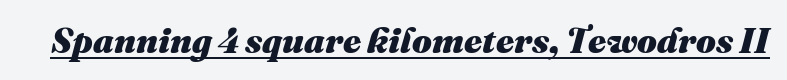
Is this a fixed-width face? No — the glyphs have proportional, varying widths. A typesetter would call this zero additional tracking. The passage shown is emphatically bold. The sample's only ornament is a line tracing under the words.
